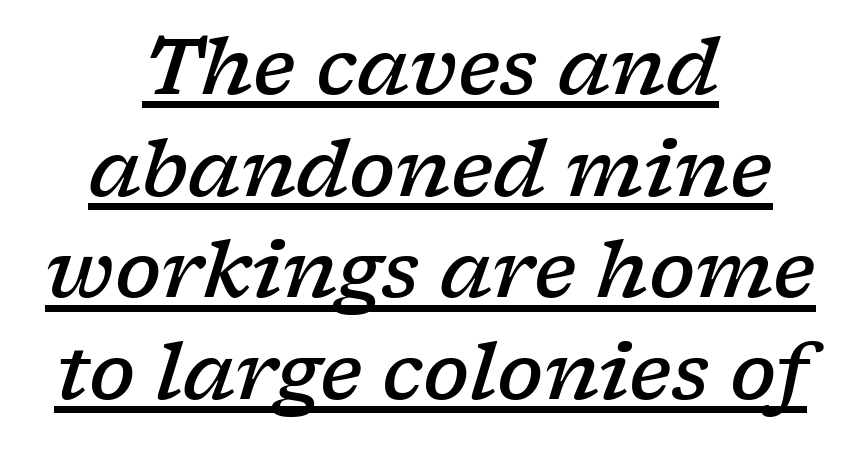
{"serif": "yes", "italic": "yes", "lean": "right", "slant_degrees": 17, "bold": "semi", "weight": "semibold", "width": "wide", "stroke_contrast": "low", "x_height": "medium", "monospaced": "no", "underline": "yes", "align": "center", "line_spacing": "normal", "line_spacing_ratio": 1.32, "letter_spacing": "normal", "letter_spacing_em": 0.0, "glyph_px": 77}
